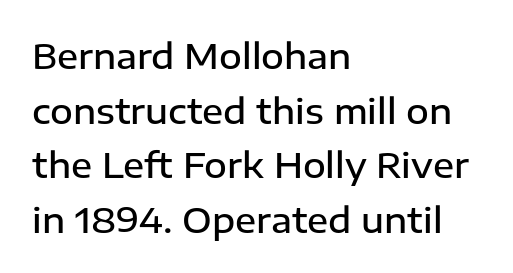
The letters advance in unequal steps, a hallmark of proportional type. Letter spacing: default. The leading is moderate, giving the passage an even texture. Upright lettering throughout.
